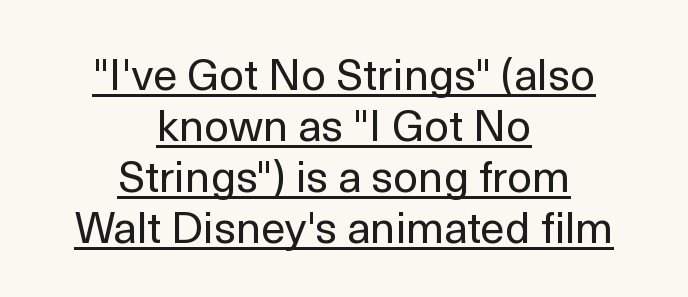
A rule runs beneath these lines of type. If you drew a line through each stem, it would be perfectly vertical. The rendering uses natural spacing where letterforms have individual widths. Weight: regular or lighter. Stroke terminals: plain, sans-serif. Which margin do the lines hug? Neither — every line sits in the middle.
